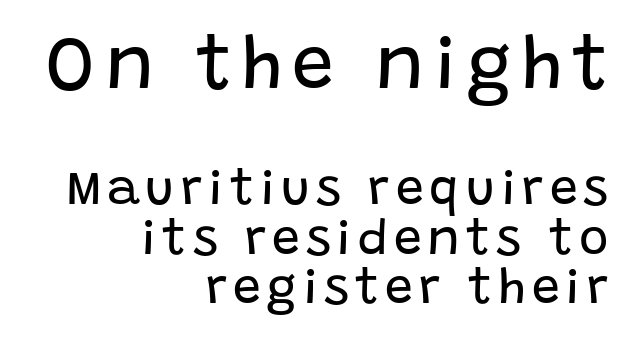
{"serif": "no", "italic": "no", "bold": "no", "weight": "regular", "width": "normal", "stroke_contrast": "low", "x_height": "large", "monospaced": "no", "underline": "no", "align": "right", "line_spacing": "tight", "line_spacing_ratio": 0.99, "larger_block": "first", "size_ratio": 1.5, "glyph_px": 75}
